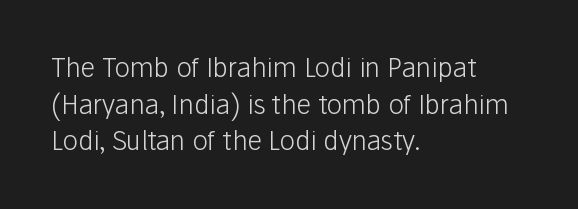
The image shows 26 px text type, upright; set left-aligned, normal line spacing (1.41x), normal letter spacing, not underlined.
